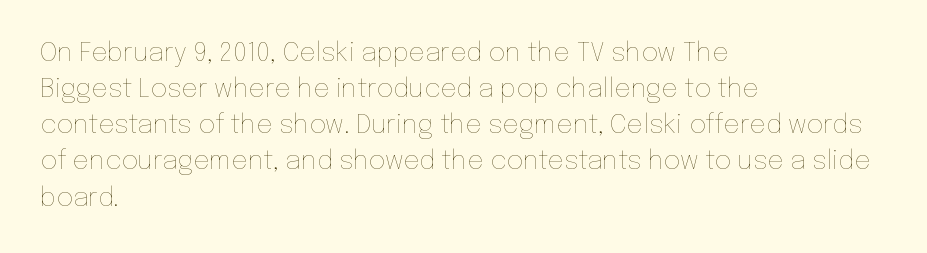
The image shows 26 px text type, upright; set left-aligned, normal line spacing (1.39x), normal letter spacing, not underlined.
